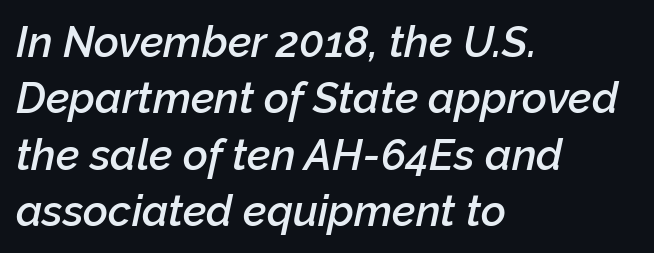
Q: Is the text bold? A: Semi-bold.
Q: Is the text italic (slanted)? A: Yes, it leans right by about 12 degrees.
Q: Is the text underlined? A: No.
Q: How is the paragraph aligned? A: Left-aligned.
Q: Is the spacing between letters normal or unusually wide? A: Normal.
Q: Is the spacing between lines tight, normal or loose? A: Normal.
Q: Width (condensed, normal, or wide)? A: Normal.
Q: Stroke contrast? A: Low.
Q: x-height? A: Medium.
Q: Monospaced? A: No.
